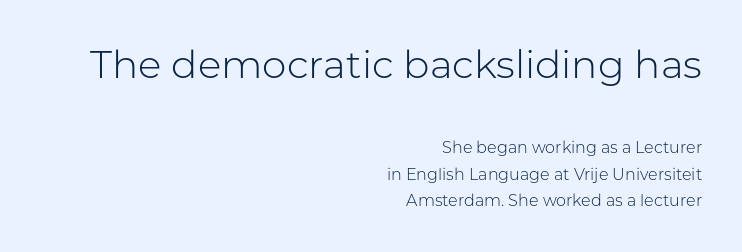
The image shows 39 px light sans-serif type, upright; set right-aligned, normal line spacing (1.68x), normal letter spacing, not underlined; the first (top) block is 2.44x larger; low stroke contrast and a medium x-height.
